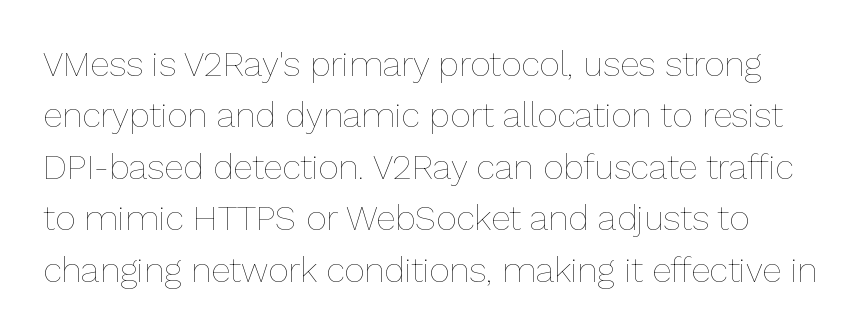
{"italic": "no", "bold": "no", "weight": "thin", "width": "normal", "stroke_contrast": "low", "x_height": "medium", "monospaced": "no", "underline": "no", "line_spacing": "normal", "line_spacing_ratio": 1.47, "letter_spacing": "normal", "letter_spacing_em": 0.0, "glyph_px": 35}
